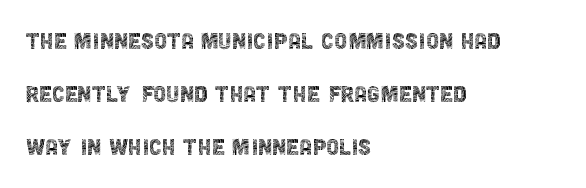
The face looks like a standard text weight, possibly lighter. The glyphs are unaccompanied by any horizontal stroke below them. Characters remain perfectly vertical along every line. Look at the tracking — it's just the regular setting, nothing added. Compared with a centered layout, this one pins lines to the left instead. A typesetter would call this proportional, since set widths differ per character.
